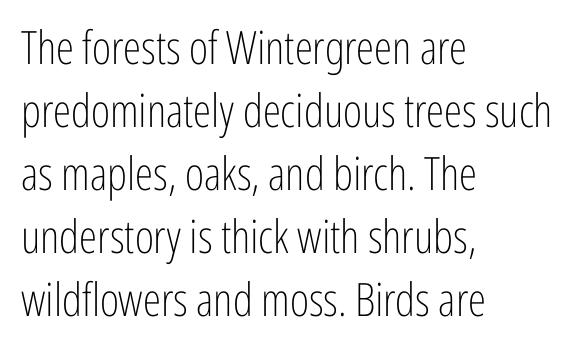
Q: Is the text bold? A: No.
Q: Is the text italic (slanted)? A: No, it is upright.
Q: Is the typeface a serif or a sans-serif typeface? A: Sans-serif.
Q: Is the text underlined? A: No.
Q: How is the paragraph aligned? A: Left-aligned.
Q: Is the spacing between letters normal or unusually wide? A: Normal.
Q: Is the spacing between lines tight, normal or loose? A: Normal.
Q: Width (condensed, normal, or wide)? A: Condensed.
Q: Stroke contrast? A: Low.
Q: x-height? A: Medium.
Q: Monospaced? A: No.
